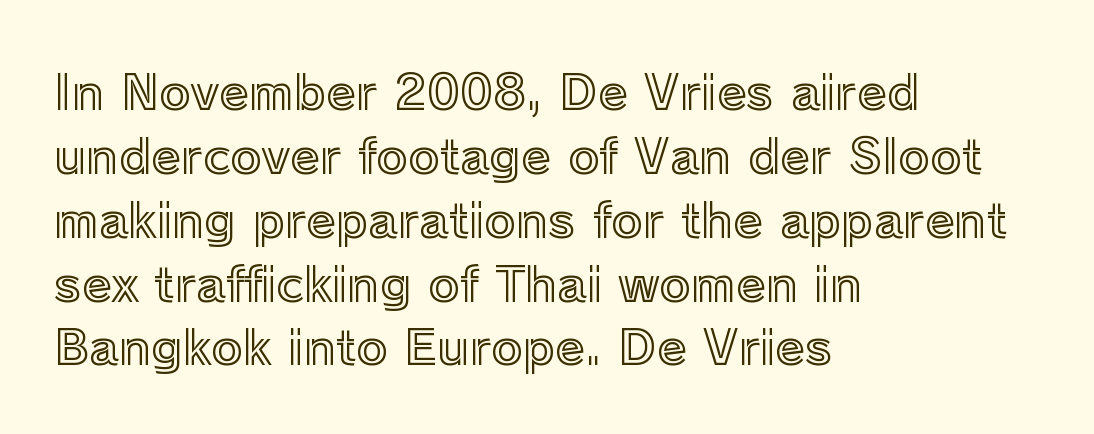
The face used here is proportionally spaced, like ordinary book or web type. The typesetter chose a ragged-right arrangement here. The words here are not underlined. The font's upright variant was chosen for this text.
